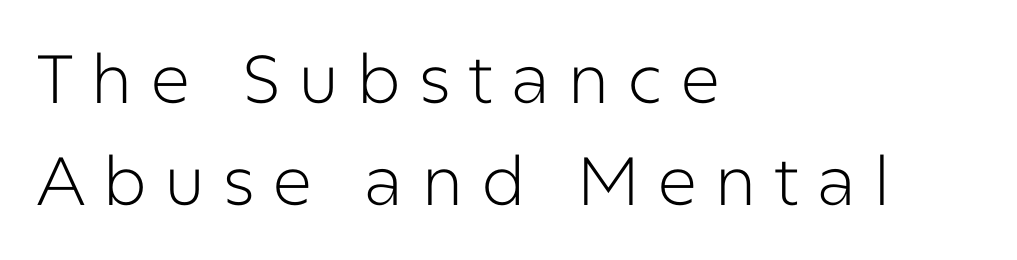
The image shows 68 px light sans-serif type, upright; set left-aligned, normal line spacing (1.5x), unusually wide letter spacing (+0.25 em), not underlined; low stroke contrast and a medium x-height.
